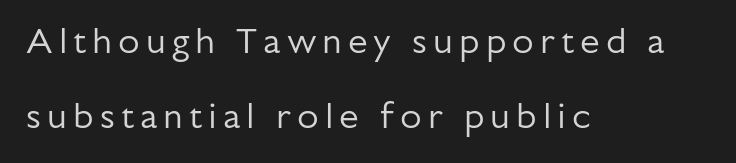
Q: Is the text bold? A: No.
Q: Is the text italic (slanted)? A: No, it is upright.
Q: Is the typeface a serif or a sans-serif typeface? A: Sans-serif.
Q: Is the text underlined? A: No.
Q: How is the paragraph aligned? A: Left-aligned.
Q: Is the spacing between lines tight, normal or loose? A: Loose.
Q: Width (condensed, normal, or wide)? A: Normal.
Q: Stroke contrast? A: Low.
Q: x-height? A: Medium.
Q: Monospaced? A: No.
